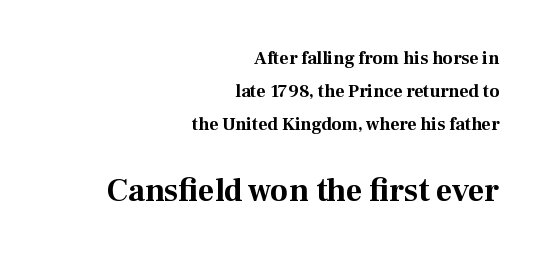
The words here are not underlined. Does the lettering tilt? It doesn't — this is upright. Character widths vary here, with narrow letters taking less room than wide ones. Old-style or modern, the face here clearly has serifs.
